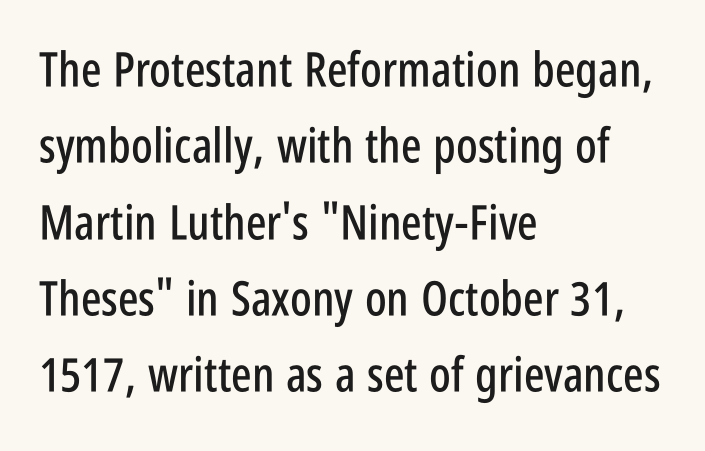
The image shows 48 px condensed sans-serif type, upright; set left-aligned, normal line spacing (1.59x), normal letter spacing, not underlined; low stroke contrast and a large x-height.
